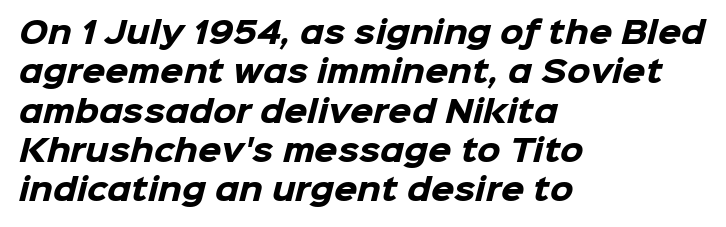
{"serif": "no", "bold": "yes", "weight": "heavy", "width": "normal", "stroke_contrast": "low", "x_height": "medium", "monospaced": "no", "underline": "no", "align": "left", "line_spacing": "normal", "line_spacing_ratio": 1.31, "letter_spacing": "normal", "letter_spacing_em": 0.0, "glyph_px": 30}
